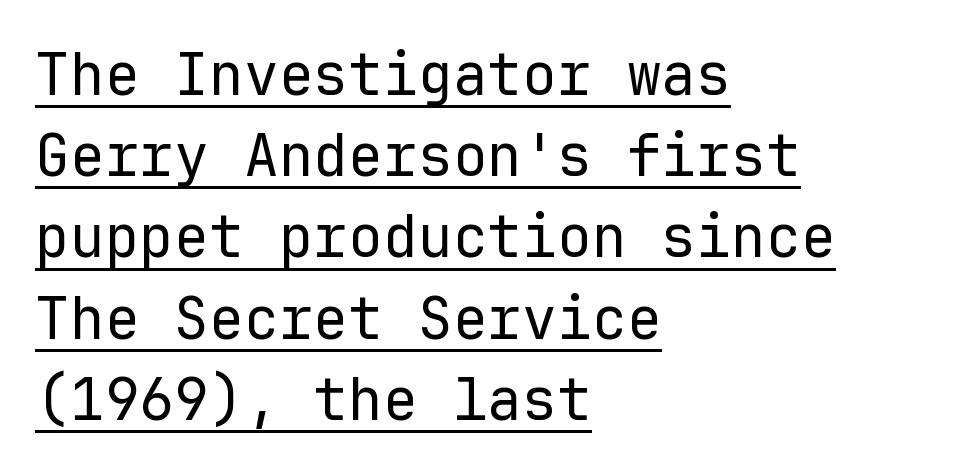
The image shows 58 px regular-weight sans-serif type, upright, monospaced; set left-aligned, normal line spacing (1.4x), normal letter spacing, underlined; low stroke contrast and a medium x-height.
